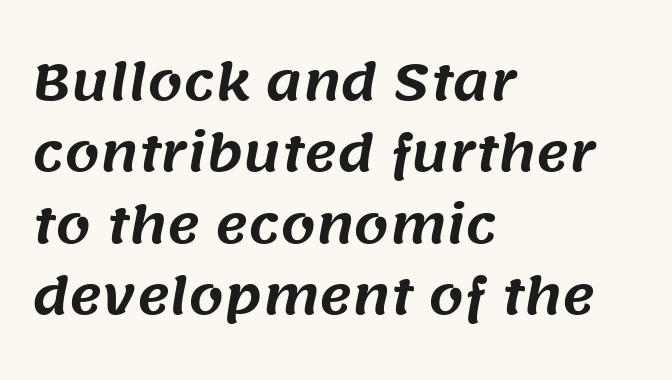
{"serif": "no", "width": "normal", "stroke_contrast": "medium", "x_height": "large", "monospaced": "no", "underline": "no", "align": "left", "line_spacing": "normal", "line_spacing_ratio": 1.43, "letter_spacing": "normal", "letter_spacing_em": 0.0, "glyph_px": 50}
